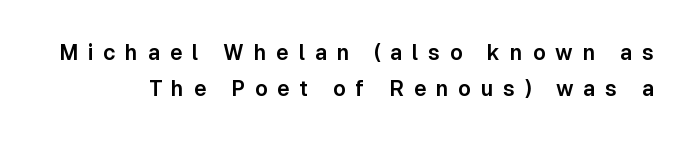
{"italic": "no", "underline": "no", "line_spacing_ratio": 1.73, "letter_spacing": "wide", "letter_spacing_em": 0.47, "glyph_px": 21}
